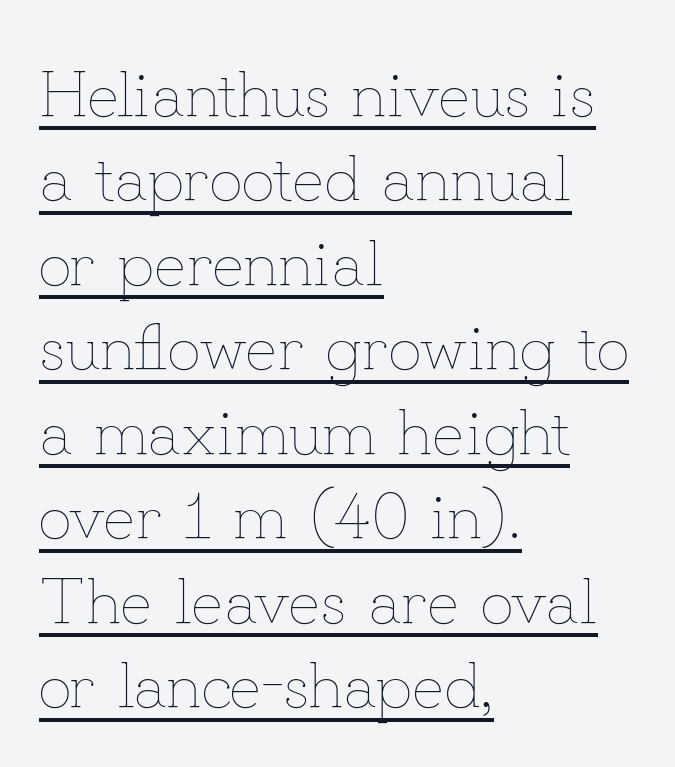
Italic: no, the glyphs are upright roman. Between one letter and the next there's only the usual sliver of space. The passage shown is typed in a proportional face where columns would drift. Weight: in the light-to-regular range. In CSS terms this would be text-align: left. The face used here appears with an underline applied.
